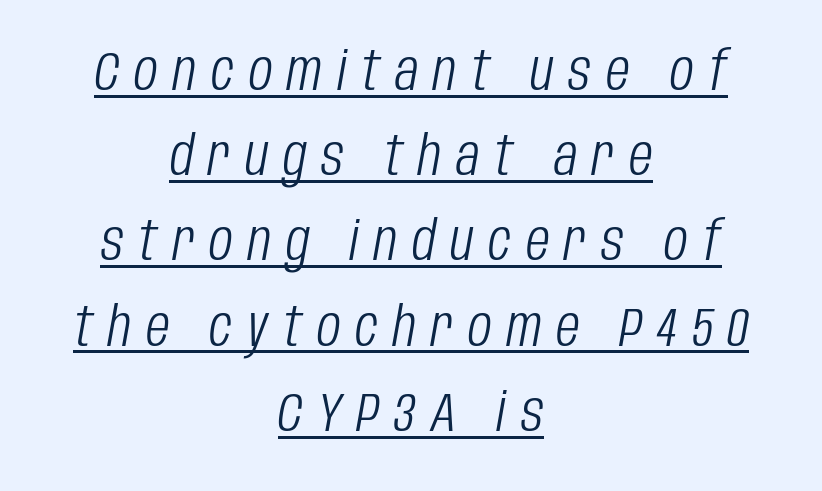
The letters are slanted; this is an italic face. A typesetter would call this proportional, since set widths differ per character. Letters have the restrained weight of plain body copy at most. Is the block centered? Yes — each line is placed symmetrically about the middle.
